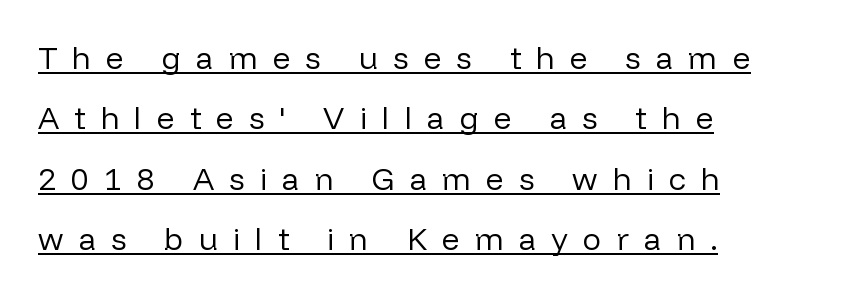
Q: Is the text bold? A: No.
Q: Is the text italic (slanted)? A: No, it is upright.
Q: Is the typeface a serif or a sans-serif typeface? A: Sans-serif.
Q: Is the text underlined? A: Yes.
Q: How is the paragraph aligned? A: Left-aligned.
Q: Is the spacing between letters normal or unusually wide? A: Unusually wide.
Q: Is the spacing between lines tight, normal or loose? A: Loose.
Q: Width (condensed, normal, or wide)? A: Normal.
Q: Stroke contrast? A: Low.
Q: x-height? A: Medium.
Q: Monospaced? A: No.
